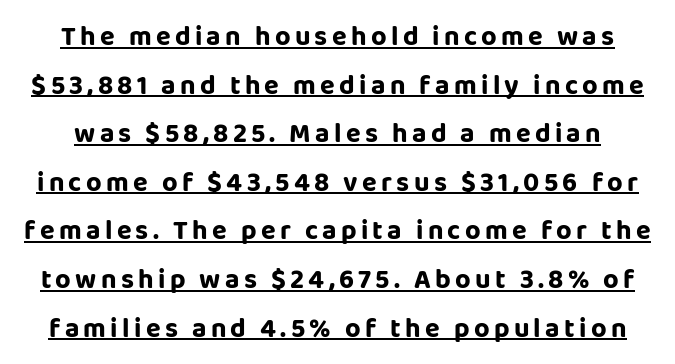
Heft: maximum for text — a bold. Unlike italic type, these characters show no tilt at all. Caption: lettering with a line underneath.
